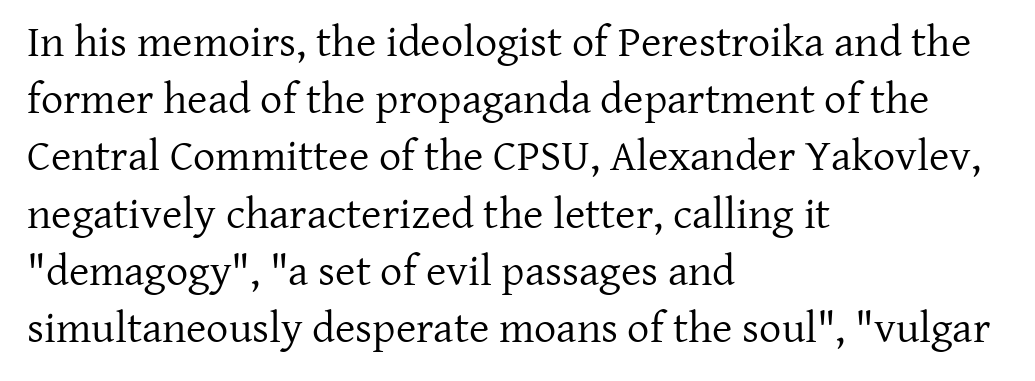
Q: Is the text bold? A: No.
Q: Is the text italic (slanted)? A: No, it is upright.
Q: Is the typeface a serif or a sans-serif typeface? A: Serif.
Q: Is the text underlined? A: No.
Q: How is the paragraph aligned? A: Left-aligned.
Q: Is the spacing between letters normal or unusually wide? A: Normal.
Q: Is the spacing between lines tight, normal or loose? A: Normal.
Q: Width (condensed, normal, or wide)? A: Normal.
Q: Stroke contrast? A: Low.
Q: x-height? A: Medium.
Q: Monospaced? A: No.
